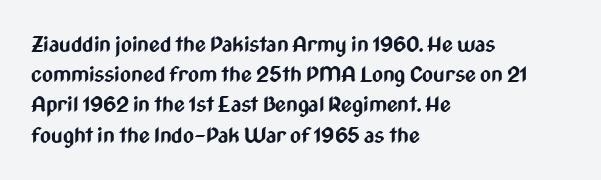
{"italic": "no", "bold": "yes", "underline": "no", "align": "left", "line_spacing": "normal", "line_spacing_ratio": 1.44, "letter_spacing": "normal", "letter_spacing_em": 0.0, "glyph_px": 21}
